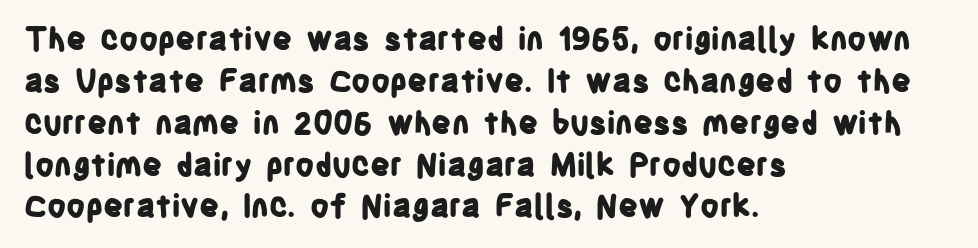
Typographic density is high because the face is bold. Tracking here is standard; glyphs follow each other at the usual distance. The rendering anchors every line to the left-hand side. Posture: vertical. The text was rendered using a sans face with plain stroke endings. Is there much room between lines? A standard amount, neither cramped nor airy.
